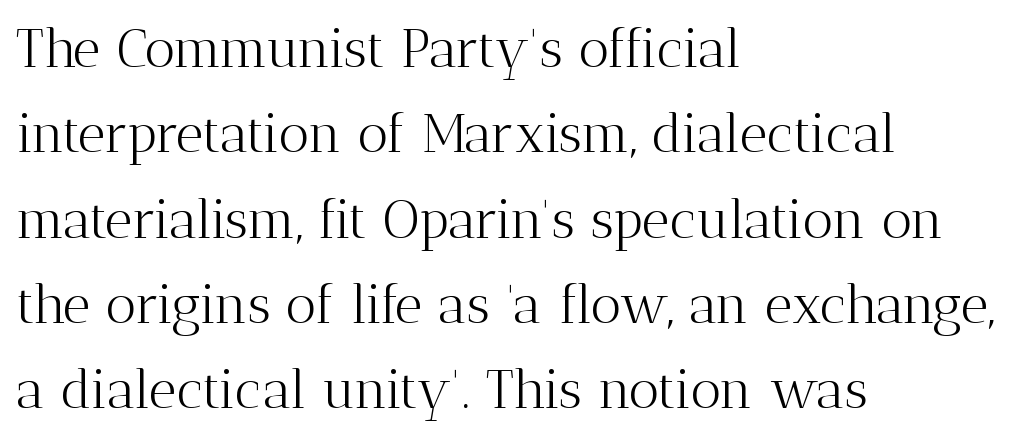
The image shows 54 px light serif type, upright; set left-aligned, normal line spacing (1.58x), normal letter spacing, not underlined; medium stroke contrast and a medium x-height.
